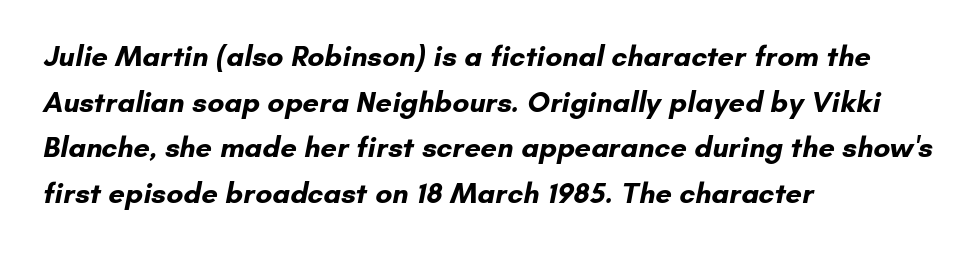
{"serif": "no", "bold": "yes", "weight": "bold", "width": "normal", "stroke_contrast": "low", "x_height": "small", "monospaced": "no", "underline": "no", "align": "left", "line_spacing": "normal", "line_spacing_ratio": 1.57, "letter_spacing": "normal", "letter_spacing_em": 0.0, "glyph_px": 29}
